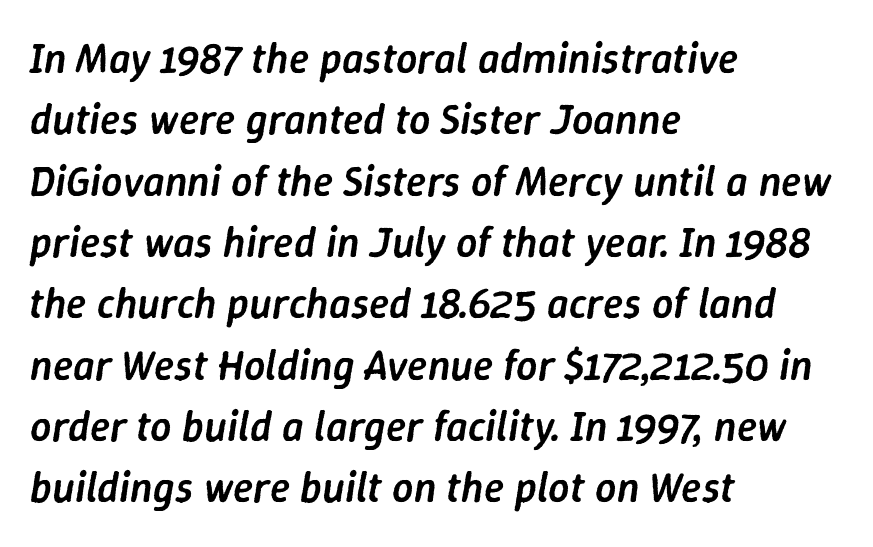
Q: Is the text bold? A: Semi-bold.
Q: Is the text italic (slanted)? A: Yes, it leans right by about 9 degrees.
Q: Is the text underlined? A: No.
Q: How is the paragraph aligned? A: Left-aligned.
Q: Is the spacing between letters normal or unusually wide? A: Normal.
Q: Is the spacing between lines tight, normal or loose? A: Normal.
Q: Width (condensed, normal, or wide)? A: Normal.
Q: Stroke contrast? A: Low.
Q: x-height? A: Medium.
Q: Monospaced? A: No.
